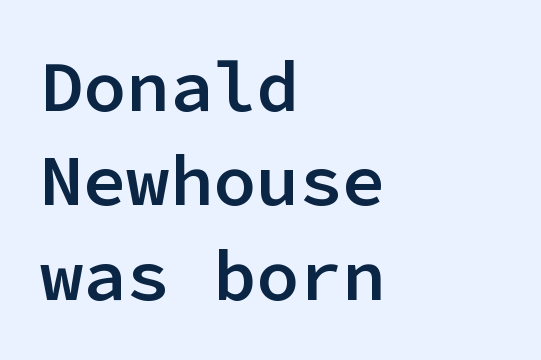
The image shows 72 px semibold sans-serif type, upright, monospaced; set left-aligned, normal line spacing (1.31x), normal letter spacing, not underlined; low stroke contrast and a medium x-height.
